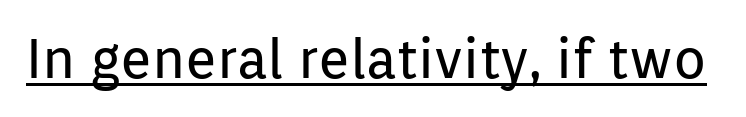
{"serif": "no", "italic": "no", "bold": "no", "weight": "regular", "width": "normal", "stroke_contrast": "low", "x_height": "medium", "monospaced": "no", "underline": "yes", "letter_spacing": "normal", "letter_spacing_em": 0.0, "glyph_px": 54}
